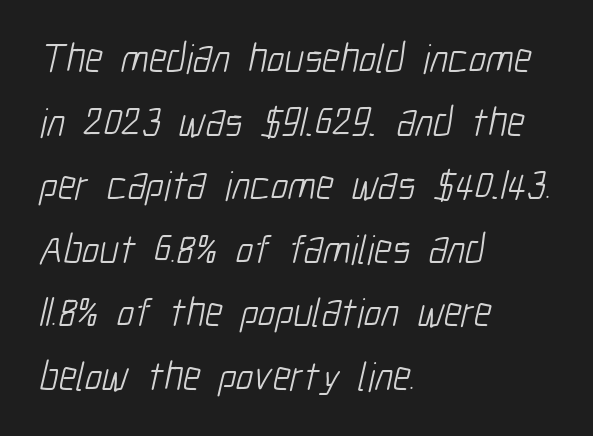
Q: Is the text bold? A: No.
Q: Is the typeface a serif or a sans-serif typeface? A: Sans-serif.
Q: Is the text underlined? A: No.
Q: How is the paragraph aligned? A: Left-aligned.
Q: Is the spacing between letters normal or unusually wide? A: Normal.
Q: Is the spacing between lines tight, normal or loose? A: Normal.
Q: Width (condensed, normal, or wide)? A: Condensed.
Q: Stroke contrast? A: Low.
Q: x-height? A: Medium.
Q: Monospaced? A: No.
